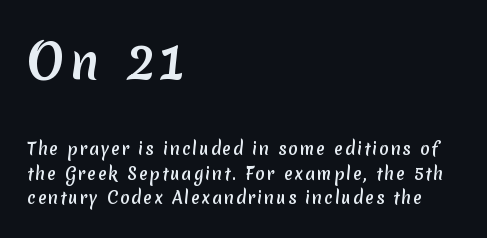
The image shows 47 px semibold sans-serif type; set left-aligned, normal line spacing (1.54x), not underlined; the first (top) block is 2.94x larger; low stroke contrast and a medium x-height.
